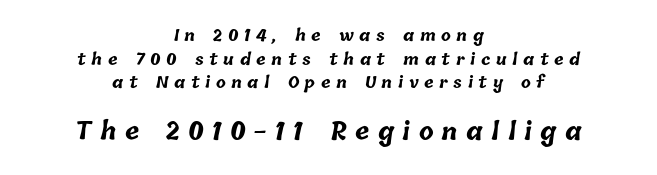
The image shows 24 px bold type; set centered, normal line spacing (1.48x), unusually wide letter spacing (+0.35 em), not underlined; the second (bottom) block is 1.5x larger.
